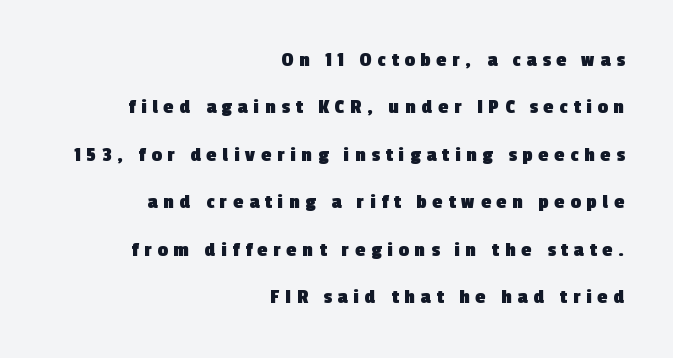
Q: Is the text bold? A: Yes.
Q: Is the text underlined? A: No.
Q: How is the paragraph aligned? A: Right-aligned.
Q: Is the spacing between letters normal or unusually wide? A: Unusually wide.
Q: Is the spacing between lines tight, normal or loose? A: Loose.
